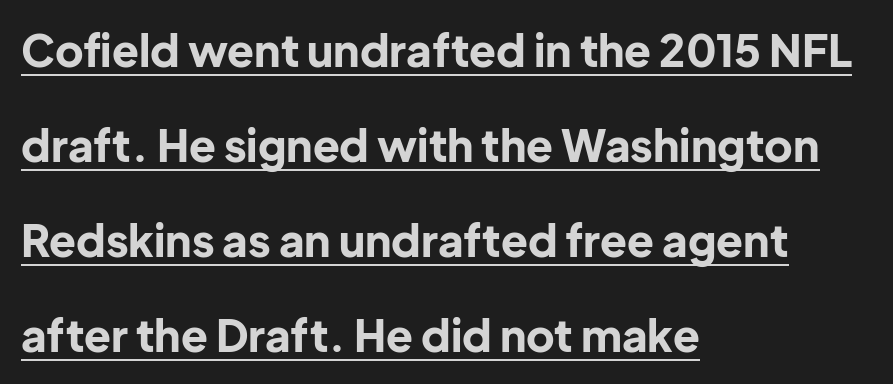
Each letter keeps its own natural width here, so spacing adapts to shape. Strong, thick strokes mark this as bold type. In terms of leading, this rendering errs on the spacious side. Nothing unusual about the tracking: characters are spaced as the font intends. Is there an underline? Yes — a line sits under the letters. Italic? Not at all — the glyphs are vertical.
